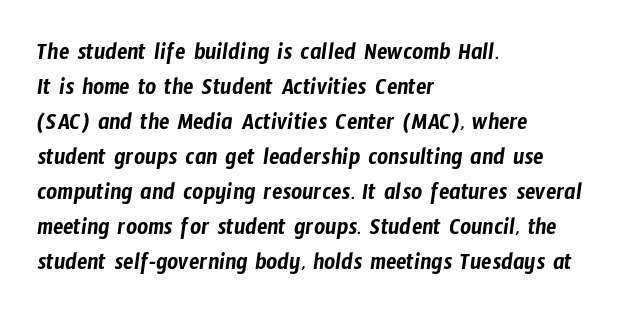
The image shows 24 px text type; set left-aligned, normal line spacing (1.46x), normal letter spacing, not underlined.
